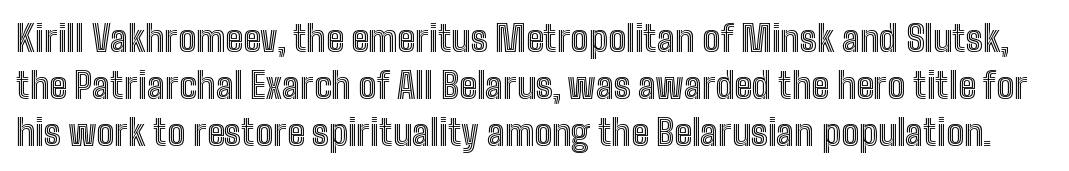
Nobody drew a line under any word here. Students, note that the glyphs here touch the page at normal intervals. The rendering uses natural spacing where letterforms have individual widths. The font's upright variant was chosen for this text. This sample keeps an unexceptional amount of space between lines.
